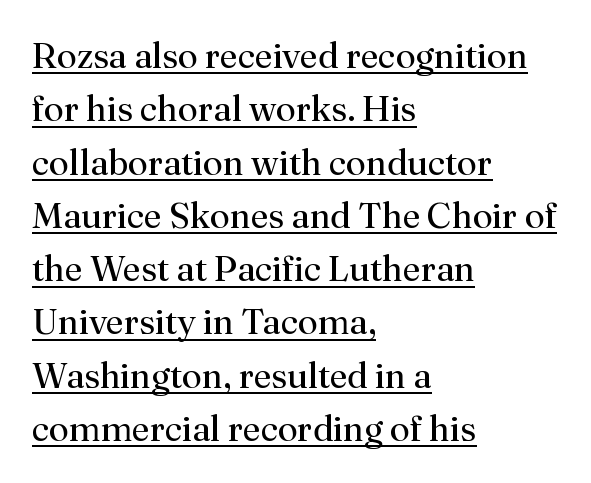
Q: Is the text bold? A: No.
Q: Is the text italic (slanted)? A: No, it is upright.
Q: Is the typeface a serif or a sans-serif typeface? A: Serif.
Q: Is the text underlined? A: Yes.
Q: How is the paragraph aligned? A: Left-aligned.
Q: Is the spacing between letters normal or unusually wide? A: Normal.
Q: Is the spacing between lines tight, normal or loose? A: Normal.
Q: Width (condensed, normal, or wide)? A: Normal.
Q: Stroke contrast? A: Medium.
Q: x-height? A: Small.
Q: Monospaced? A: No.
